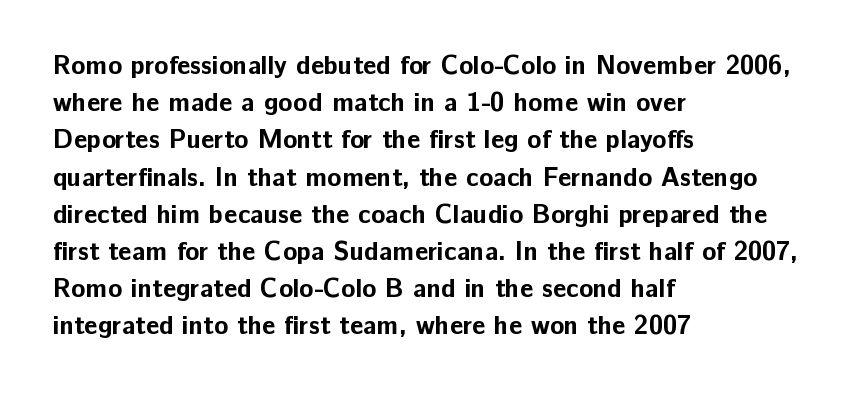
Q: Is the text bold? A: Yes.
Q: Is the text italic (slanted)? A: No, it is upright.
Q: Is the text underlined? A: No.
Q: How is the paragraph aligned? A: Left-aligned.
Q: Is the spacing between letters normal or unusually wide? A: Normal.
Q: Is the spacing between lines tight, normal or loose? A: Normal.
